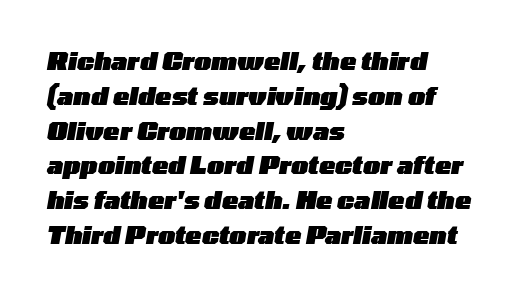
{"italic": "yes", "lean": "right", "slant_degrees": 10, "bold": "yes", "underline": "no", "align": "left", "line_spacing": "normal", "line_spacing_ratio": 1.45, "letter_spacing": "normal", "letter_spacing_em": 0.0, "glyph_px": 24}
